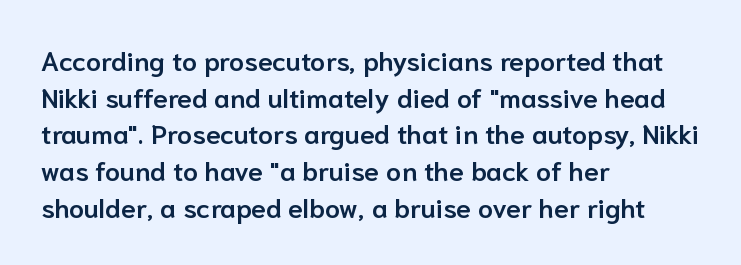
{"italic": "no", "bold": "semi", "underline": "no", "align": "left", "line_spacing": "normal", "line_spacing_ratio": 1.36, "letter_spacing": "normal", "letter_spacing_em": 0.0, "glyph_px": 27}
